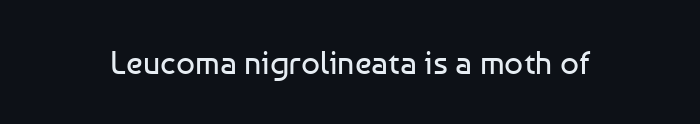
Q: Is the text bold? A: No.
Q: Is the text italic (slanted)? A: No, it is upright.
Q: Is the typeface a serif or a sans-serif typeface? A: Sans-serif.
Q: Is the text underlined? A: No.
Q: Is the spacing between letters normal or unusually wide? A: Normal.
Q: Width (condensed, normal, or wide)? A: Normal.
Q: Stroke contrast? A: Low.
Q: x-height? A: Medium.
Q: Monospaced? A: No.
